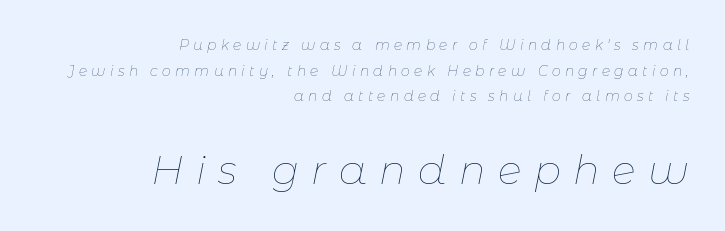
The image shows 40 px thin type, italic (leaning right); set right-aligned, line spacing 1.83x, unusually wide letter spacing (+0.31 em), not underlined; the second (bottom) block is 2.86x larger; low stroke contrast and a medium x-height.
